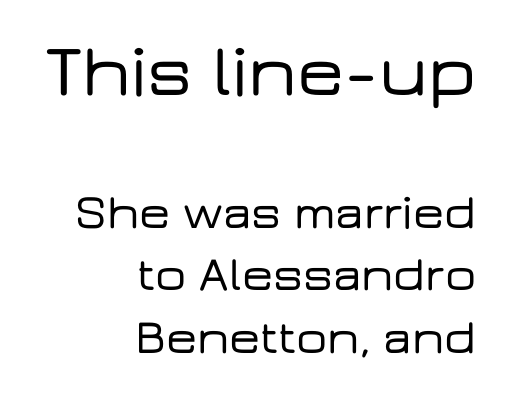
The image shows 74 px wide sans-serif type, upright; set right-aligned, normal line spacing (1.27x), normal letter spacing, not underlined; the first (top) block is 1.51x larger; low stroke contrast and a medium x-height.
